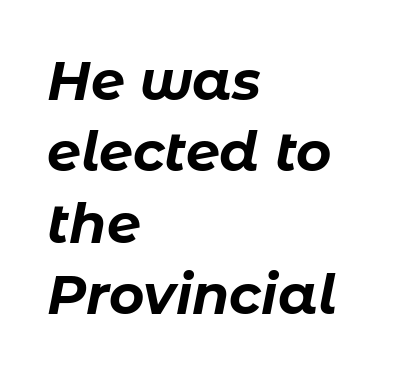
{"italic": "yes", "lean": "right", "slant_degrees": 11, "bold": "yes", "weight": "bold", "width": "normal", "stroke_contrast": "low", "x_height": "medium", "monospaced": "no", "underline": "no", "align": "left", "line_spacing": "normal", "line_spacing_ratio": 1.32, "letter_spacing": "normal", "letter_spacing_em": 0.0, "glyph_px": 54}
